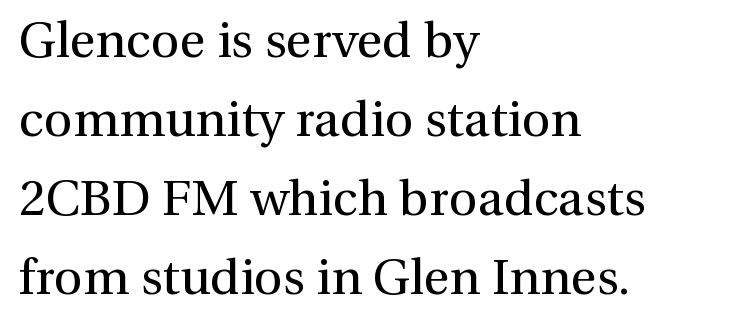
The image shows 50 px regular-weight serif type, upright; set left-aligned, normal line spacing (1.58x), normal letter spacing, not underlined; a medium x-height.
